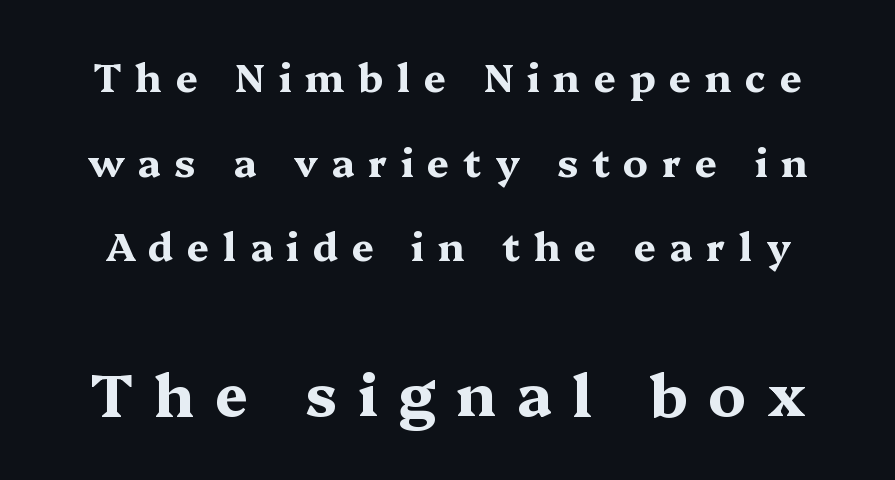
Q: Is the text bold? A: Yes.
Q: Is the text italic (slanted)? A: No, it is upright.
Q: Is the typeface a serif or a sans-serif typeface? A: Serif.
Q: Is the text underlined? A: No.
Q: Is the spacing between letters normal or unusually wide? A: Unusually wide.
Q: Is the spacing between lines tight, normal or loose? A: Loose.
Q: Which block of text is set in a larger size, the first (top) or the second (bottom)? A: The second (bottom) one.
Q: Width (condensed, normal, or wide)? A: Wide.
Q: Stroke contrast? A: Medium.
Q: x-height? A: Medium.
Q: Monospaced? A: No.
